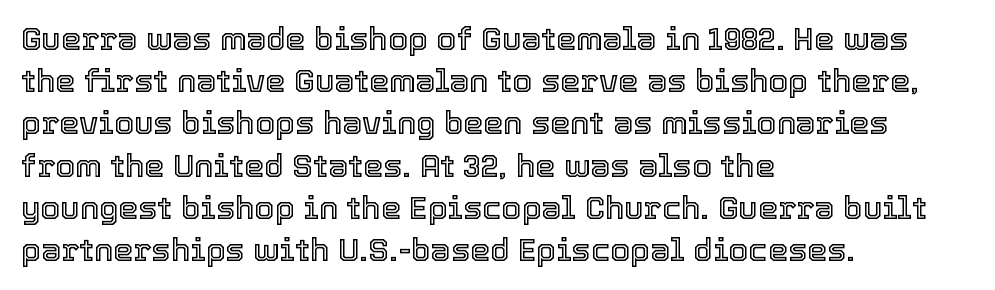
The image shows 32 px text type, upright; set left-aligned, normal line spacing (1.32x), normal letter spacing, not underlined; a medium x-height.
